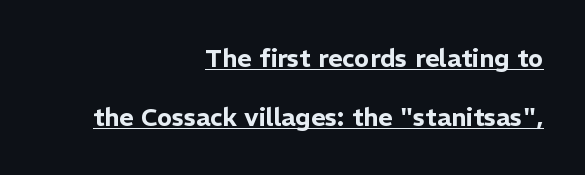
A typesetter would call this leading open, well beyond the default. The face used here appears with an underline applied. Quick note: not italic, upright. Characters follow at the spacing the type designer built in. These lines are set flush right with a ragged left edge.
